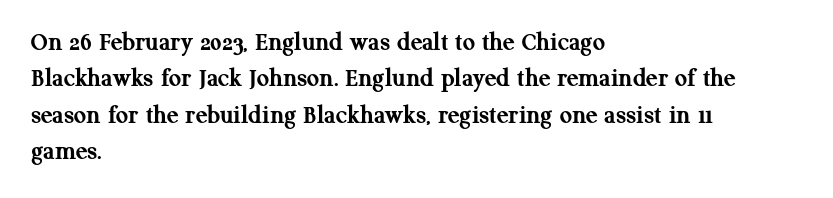
Q: Is the text bold? A: Yes.
Q: Is the text italic (slanted)? A: No, it is upright.
Q: Is the text underlined? A: No.
Q: How is the paragraph aligned? A: Left-aligned.
Q: Is the spacing between letters normal or unusually wide? A: Normal.
Q: Is the spacing between lines tight, normal or loose? A: Normal.
